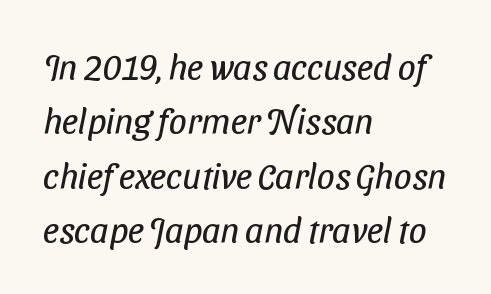
Rows of type keep a routine distance in the vertical direction. These lines are composed in type without serifs. You could not count columns in this text — the font is proportionally spaced. Has an underline been added? It has not. In terms of letterspacing, this is plain default setting. Weight: not bold — regular or lighter.
